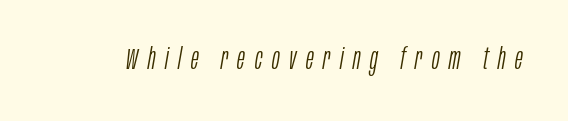
Lines of text with bare space underneath. Spacing verdict: proportional, widths tailored to each character. Each stroke keeps to a modest, everyday thickness or less. Characters are canted at an angle relative to the baseline's perpendicular. Here the glyphs are tracked loosely, breaking word shapes into spaced letters.
